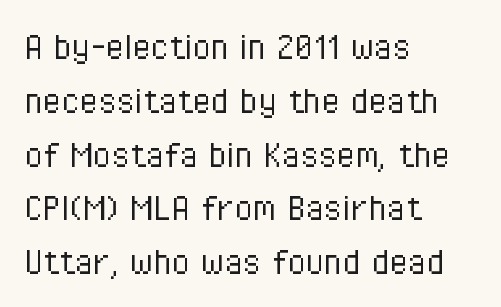
The image shows 42 px light, condensed sans-serif type, upright; set left-aligned, normal line spacing (1.28x), normal letter spacing, not underlined; low stroke contrast and a medium x-height.
